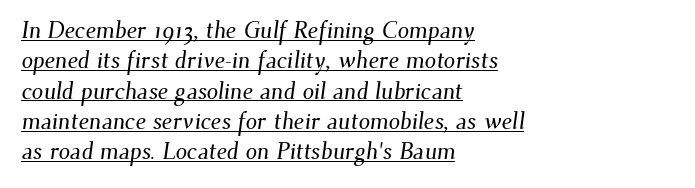
A student would call this left alignment; a typographer would say flush left, rag right. The vertical gap from one line to the next is medium. Here the glyphs are tracked normally, forming tight word shapes. You can see a thin bar hugging the bottom of the glyphs.
